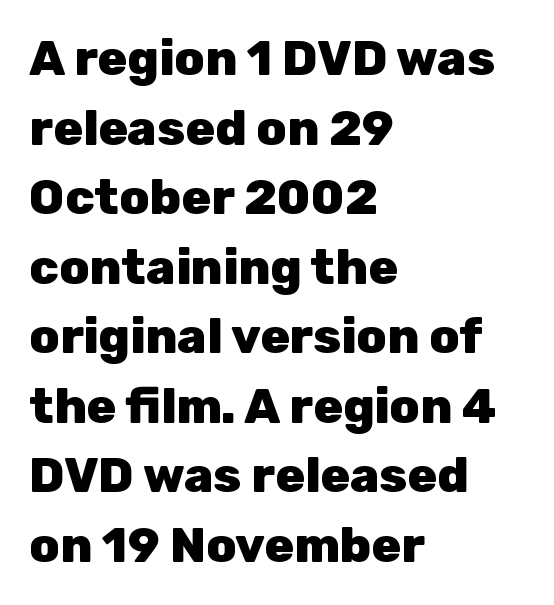
{"serif": "no", "italic": "no", "bold": "yes", "weight": "heavy", "width": "normal", "stroke_contrast": "low", "x_height": "medium", "monospaced": "no", "underline": "no", "align": "left", "line_spacing": "normal", "line_spacing_ratio": 1.42, "letter_spacing": "normal", "letter_spacing_em": 0.0, "glyph_px": 49}
